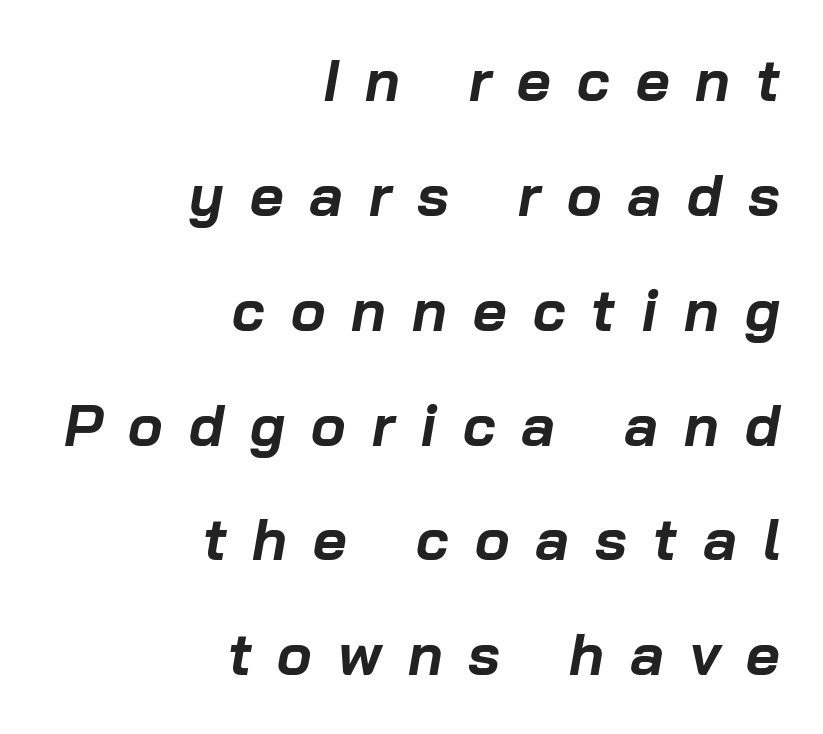
The image shows 58 px bold type, italic (leaning right); set right-aligned, loose line spacing (1.98x), unusually wide letter spacing (+0.45 em), not underlined; low stroke contrast and a medium x-height.
